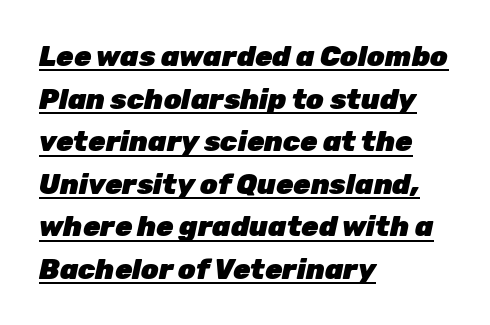
Q: Is the text bold? A: Yes.
Q: Is the text italic (slanted)? A: Yes, it leans right by about 12 degrees.
Q: Is the text underlined? A: Yes.
Q: How is the paragraph aligned? A: Left-aligned.
Q: Is the spacing between letters normal or unusually wide? A: Normal.
Q: Is the spacing between lines tight, normal or loose? A: Normal.
Q: Width (condensed, normal, or wide)? A: Normal.
Q: Stroke contrast? A: Low.
Q: x-height? A: Medium.
Q: Monospaced? A: No.
